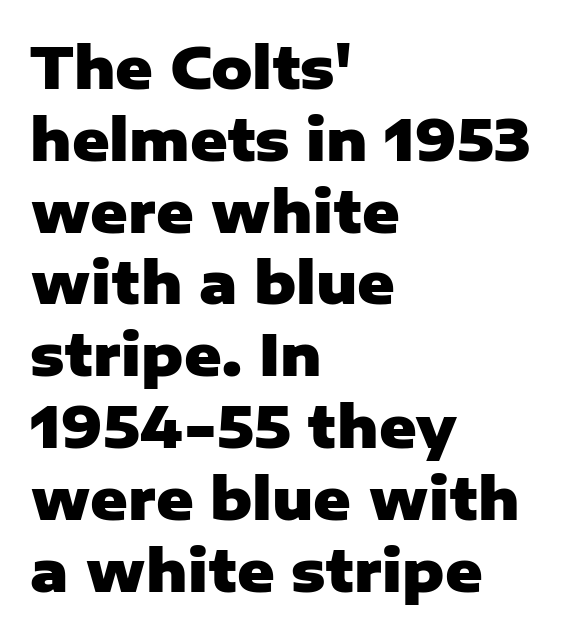
Q: Is the text bold? A: Yes.
Q: Is the text italic (slanted)? A: No, it is upright.
Q: Is the typeface a serif or a sans-serif typeface? A: Sans-serif.
Q: Is the text underlined? A: No.
Q: How is the paragraph aligned? A: Left-aligned.
Q: Is the spacing between letters normal or unusually wide? A: Normal.
Q: Is the spacing between lines tight, normal or loose? A: Normal.
Q: Width (condensed, normal, or wide)? A: Normal.
Q: Stroke contrast? A: Low.
Q: x-height? A: Medium.
Q: Monospaced? A: No.
